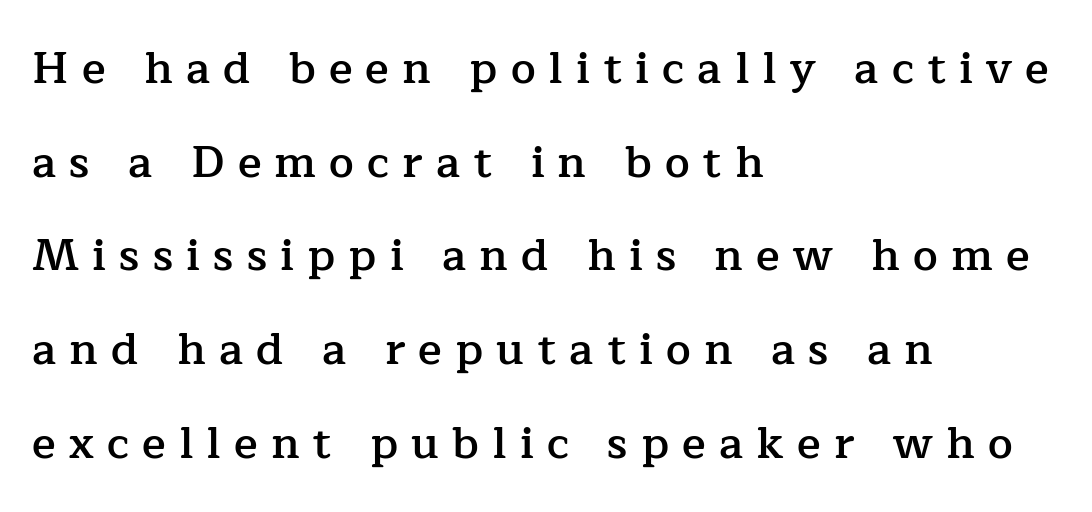
Q: Is the text bold? A: Semi-bold.
Q: Is the text italic (slanted)? A: No, it is upright.
Q: Is the typeface a serif or a sans-serif typeface? A: Serif.
Q: Is the text underlined? A: No.
Q: How is the paragraph aligned? A: Left-aligned.
Q: Is the spacing between letters normal or unusually wide? A: Unusually wide.
Q: Is the spacing between lines tight, normal or loose? A: Loose.
Q: Width (condensed, normal, or wide)? A: Normal.
Q: Stroke contrast? A: Low.
Q: x-height? A: Medium.
Q: Monospaced? A: No.
